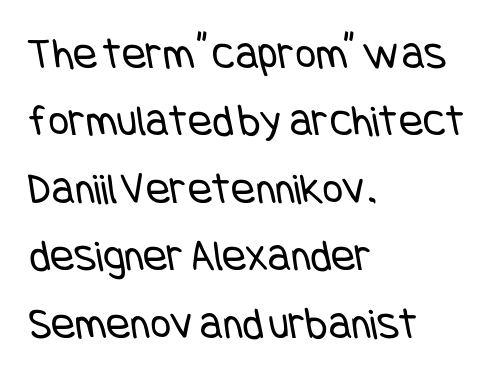
The font sits on the lighter half of the weight spectrum, regular included. The specimen omits any rule beneath the text block's lines. Casual observation: everything's shoved over to the left. How would I describe the line gaps? Plain and ordinary. The gaps between neighbouring characters are ordinary and unremarkable.
